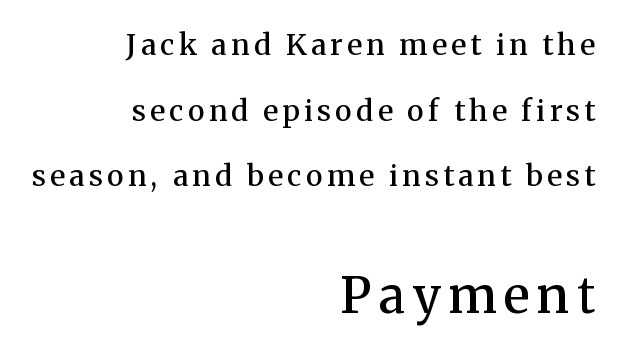
The image shows 50 px semibold serif type, upright; set right-aligned, loose line spacing (2.26x), not underlined; the second (bottom) block is 1.72x larger; medium stroke contrast and a medium x-height.
